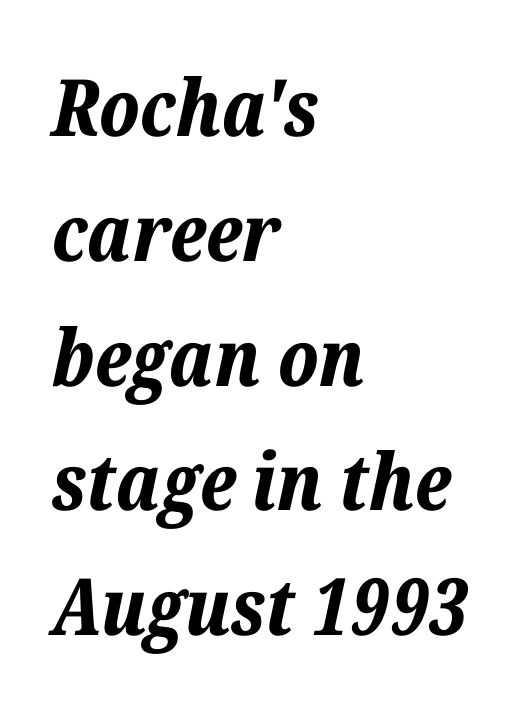
{"italic": "yes", "lean": "right", "slant_degrees": 12, "bold": "yes", "weight": "bold", "width": "normal", "stroke_contrast": "low", "x_height": "medium", "monospaced": "no", "underline": "no", "align": "left", "line_spacing": "normal", "line_spacing_ratio": 1.58, "letter_spacing": "normal", "letter_spacing_em": 0.0, "glyph_px": 79}
